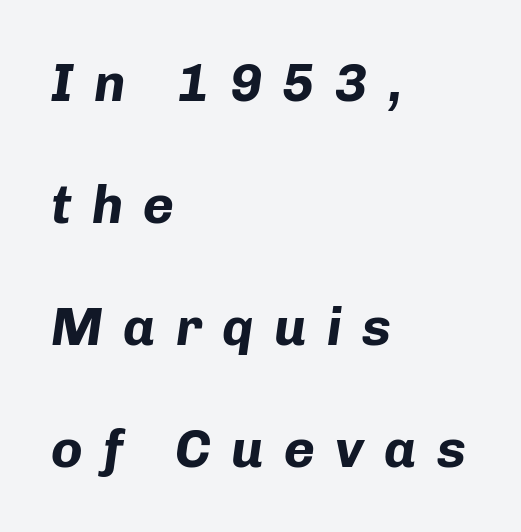
{"italic": "yes", "lean": "right", "slant_degrees": 8, "bold": "yes", "weight": "bold", "width": "normal", "stroke_contrast": "low", "x_height": "medium", "monospaced": "no", "underline": "no", "align": "left", "line_spacing": "loose", "line_spacing_ratio": 2.3, "letter_spacing": "wide", "letter_spacing_em": 0.38, "glyph_px": 53}
